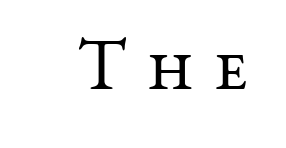
The image shows 73 px regular-weight serif type, upright; set unusually wide letter spacing (+0.28 em), not underlined; medium stroke contrast and a medium x-height.
